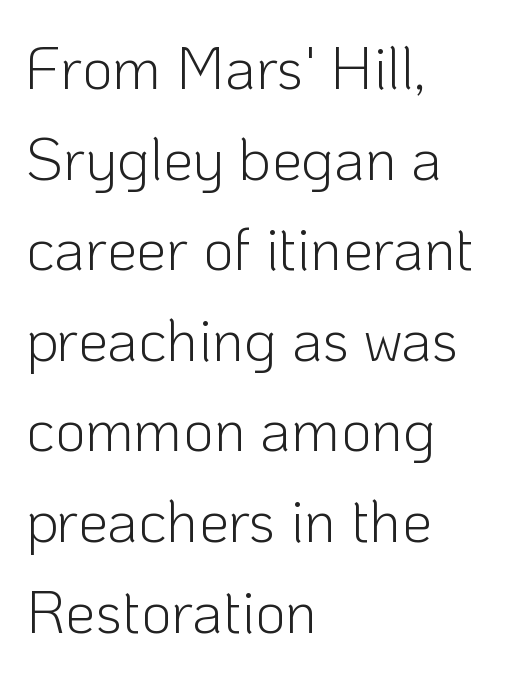
The image shows 60 px light sans-serif type, upright; set left-aligned, normal line spacing (1.51x), normal letter spacing, not underlined; low stroke contrast and a medium x-height.
